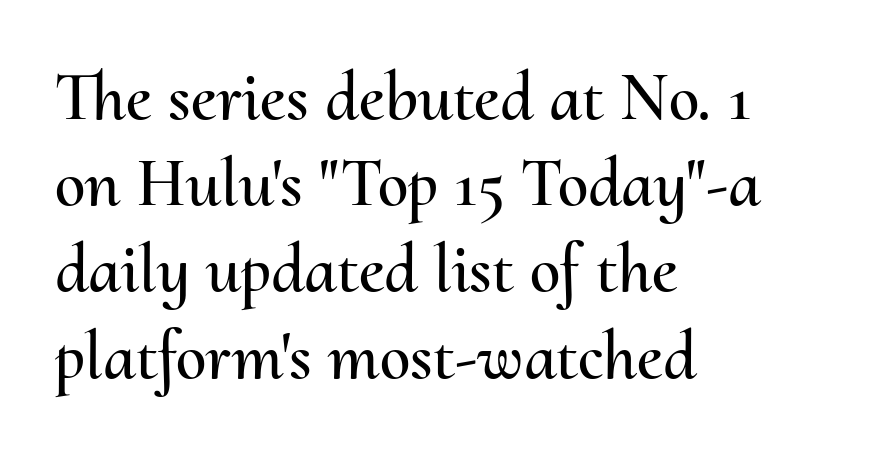
{"italic": "no", "width": "normal", "stroke_contrast": "medium", "x_height": "small", "monospaced": "no", "underline": "no", "align": "left", "line_spacing": "normal", "line_spacing_ratio": 1.25, "letter_spacing": "normal", "letter_spacing_em": 0.0, "glyph_px": 69}
